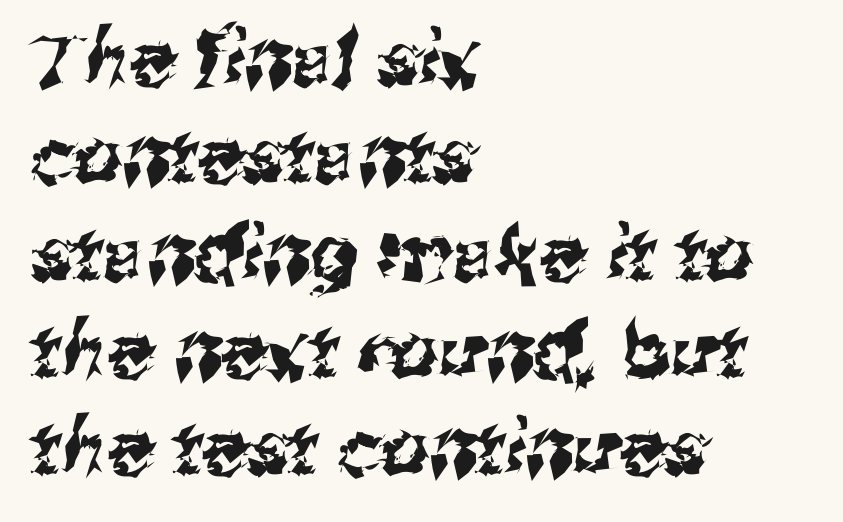
{"serif": "no", "width": "normal", "stroke_contrast": "medium", "x_height": "medium", "monospaced": "no", "underline": "no", "align": "left", "line_spacing": "normal", "line_spacing_ratio": 1.28, "letter_spacing": "normal", "letter_spacing_em": 0.0, "glyph_px": 76}
